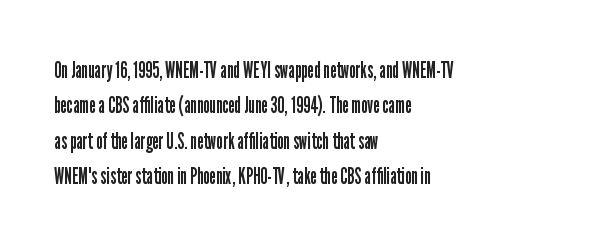
The image shows 24 px text type, upright; set left-aligned, normal line spacing (1.47x), normal letter spacing, not underlined.
